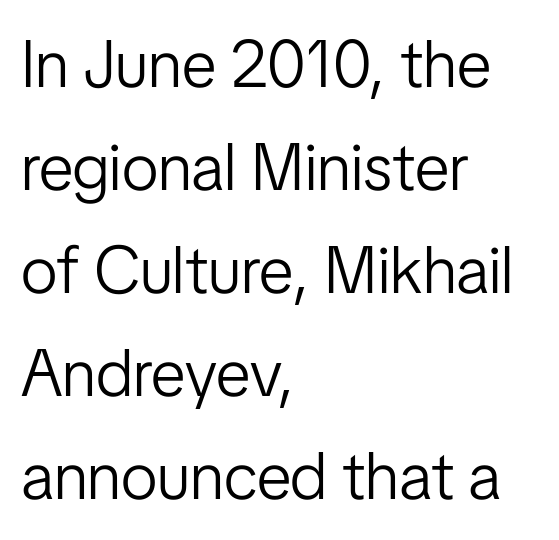
Q: Is the text bold? A: No.
Q: Is the text italic (slanted)? A: No, it is upright.
Q: Is the typeface a serif or a sans-serif typeface? A: Sans-serif.
Q: Is the text underlined? A: No.
Q: How is the paragraph aligned? A: Left-aligned.
Q: Is the spacing between letters normal or unusually wide? A: Normal.
Q: Is the spacing between lines tight, normal or loose? A: Normal.
Q: Width (condensed, normal, or wide)? A: Condensed.
Q: Stroke contrast? A: Low.
Q: x-height? A: Medium.
Q: Monospaced? A: No.
